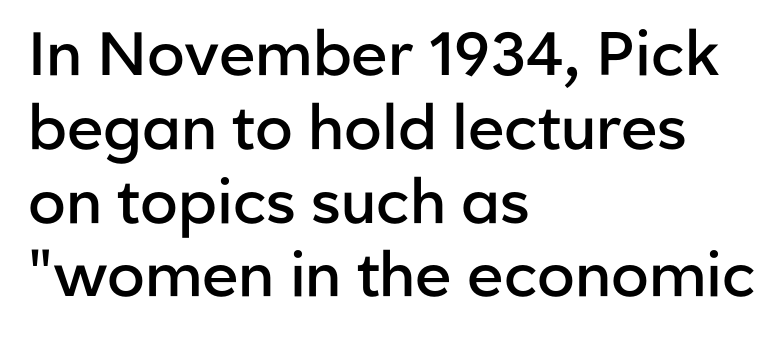
The image shows 61 px semibold sans-serif type, upright; set left-aligned, line spacing 1.21x, normal letter spacing, not underlined; low stroke contrast and a medium x-height.
